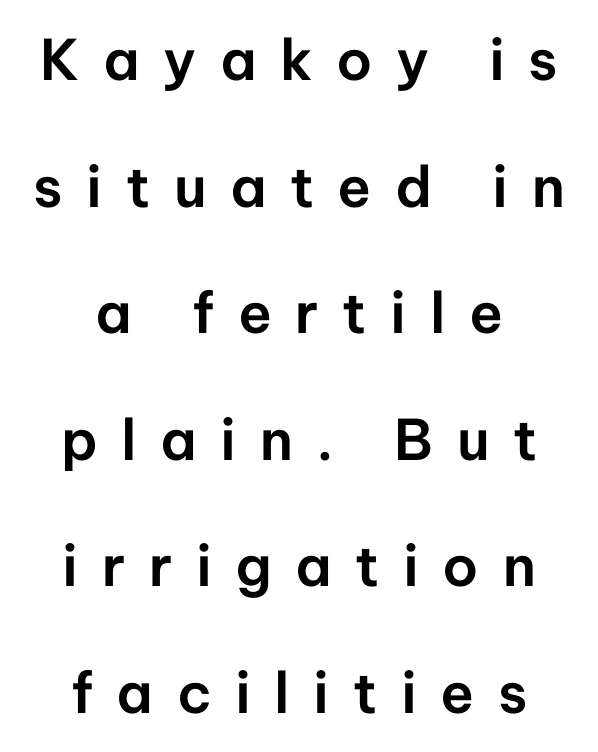
Type without underlining. Letterform terminals end flat and unadorned throughout the passage. Substantial extra tracking has been applied to these lines. Italic? Not at all — the glyphs are vertical.
